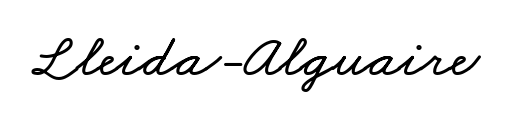
The image shows 61 px wide type; set normal letter spacing, not underlined; low stroke contrast and a small x-height.
